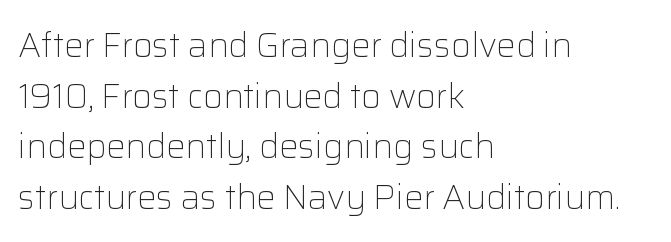
The image shows 34 px light sans-serif type, upright; set left-aligned, normal line spacing (1.49x), normal letter spacing, not underlined; low stroke contrast and a medium x-height.
